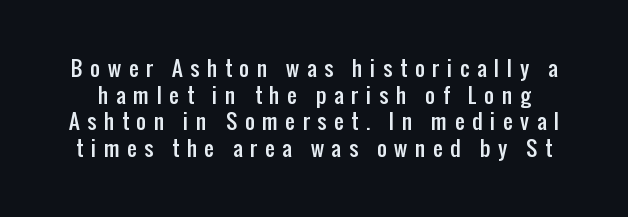
The block of text has a typical density, with ordinary space between rows. There is plenty of visible air inserted between adjacent glyphs. Clear beneath every line of the passage. You can tell it's not italic because the verticals are truly vertical.
